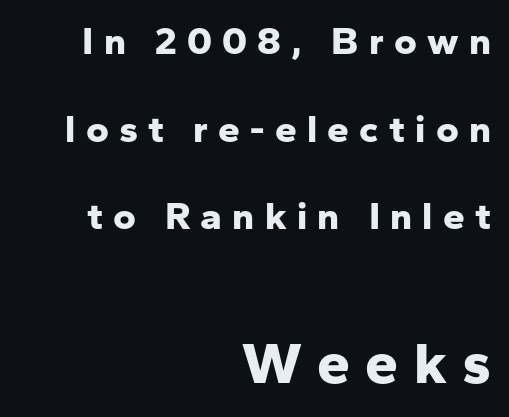
What's the leading like? Stretched, with rows far apart. The face used here appears at its bigger size in the lower chunk. Each letter's strokes conclude bluntly, with no projecting serifs. The letters are bold, with thick, heavy strokes.
